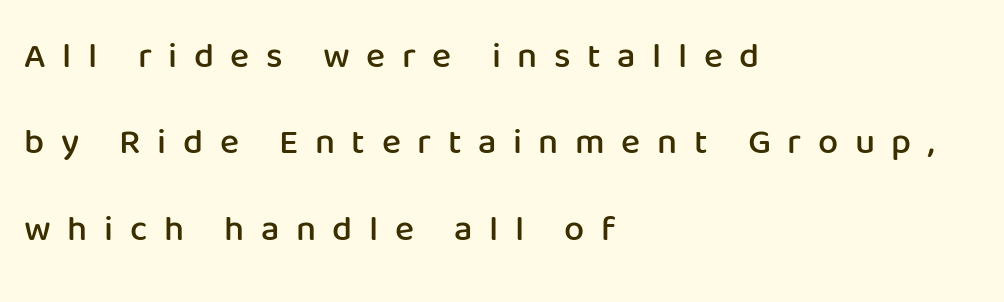
The passage shown is typed in a proportional face where columns would drift. Every letter is mildly thick-stroked: semibold rather than bold. The baseline area is clear. Serif or sans? Sans — the stroke terminals are bare. Tall strokes in this sample are plumb rather than angled.
